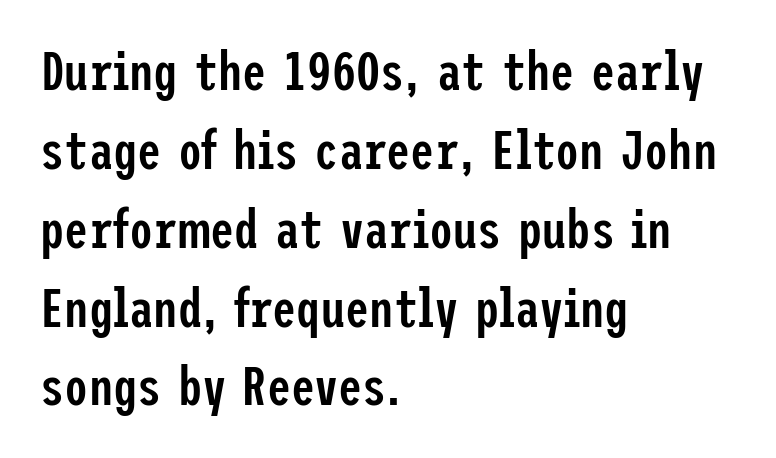
The image shows 54 px semibold, condensed sans-serif type, upright; set left-aligned, normal line spacing (1.46x), normal letter spacing, not underlined; low stroke contrast and a medium x-height.
